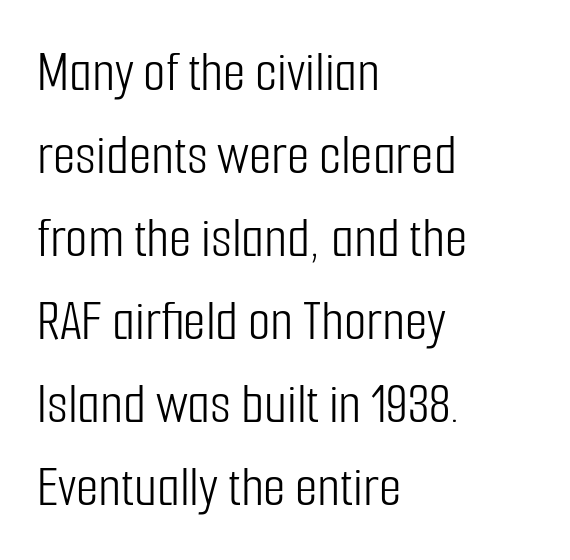
The image shows 58 px light, condensed sans-serif type, upright; set left-aligned, normal line spacing (1.43x), normal letter spacing, not underlined; low stroke contrast and a medium x-height.
